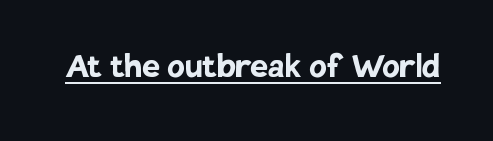
{"serif": "no", "italic": "no", "bold": "yes", "weight": "semibold", "width": "normal", "stroke_contrast": "low", "x_height": "large", "monospaced": "no", "underline": "yes", "letter_spacing": "normal", "letter_spacing_em": 0.0, "glyph_px": 40}
